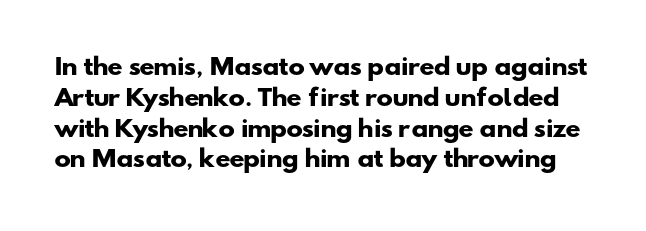
Here the glyphs are tracked normally, forming tight word shapes. This rendering features lettering with no underline. Notice how descenders clear the ascenders below comfortably — that's standard leading. Heavy-handed strokes throughout: this text is bold.
